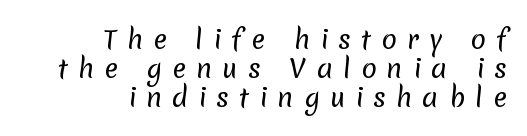
{"bold": "no", "underline": "no", "align": "right", "line_spacing": "tight", "line_spacing_ratio": 1.11, "letter_spacing": "wide", "letter_spacing_em": 0.38, "glyph_px": 26}
